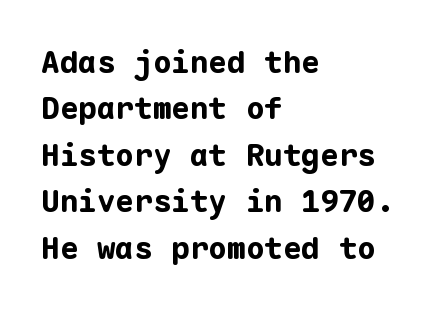
The foot of each line stays bare and open. The letters stand upright; this is a roman face. How are the letters spaced? Ordinarily, with no added tracking. On the weight axis this lands at bold, roughly 700.
